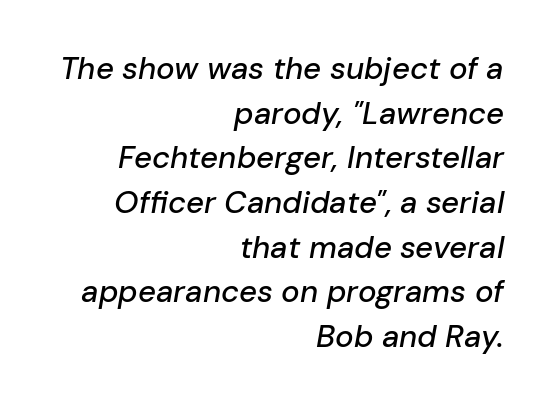
Q: Is the text italic (slanted)? A: Yes, it leans right by about 10 degrees.
Q: Is the text underlined? A: No.
Q: How is the paragraph aligned? A: Right-aligned.
Q: Is the spacing between letters normal or unusually wide? A: Normal.
Q: Is the spacing between lines tight, normal or loose? A: Normal.
Q: Width (condensed, normal, or wide)? A: Normal.
Q: Stroke contrast? A: Low.
Q: x-height? A: Medium.
Q: Monospaced? A: No.
